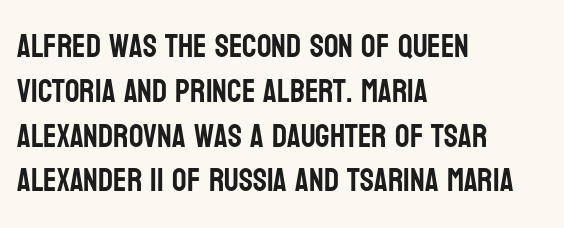
Q: Is the text italic (slanted)? A: No, it is upright.
Q: Is the typeface a serif or a sans-serif typeface? A: Sans-serif.
Q: Is the text underlined? A: No.
Q: How is the paragraph aligned? A: Left-aligned.
Q: Is the spacing between letters normal or unusually wide? A: Normal.
Q: Is the spacing between lines tight, normal or loose? A: Normal.
Q: Width (condensed, normal, or wide)? A: Condensed.
Q: Stroke contrast? A: Low.
Q: x-height? A: Large.
Q: Monospaced? A: No.
